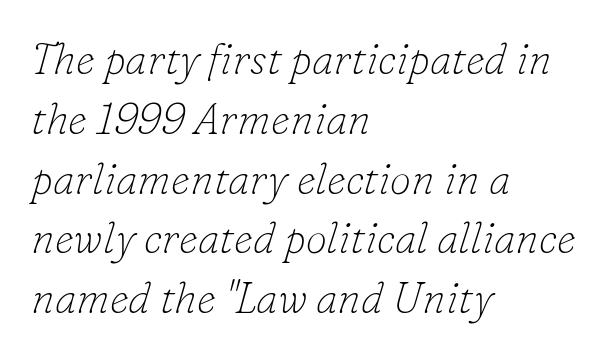
The image shows 43 px thin serif type, italic (leaning right); set left-aligned, normal line spacing (1.39x), normal letter spacing, not underlined; low stroke contrast and a small x-height.
